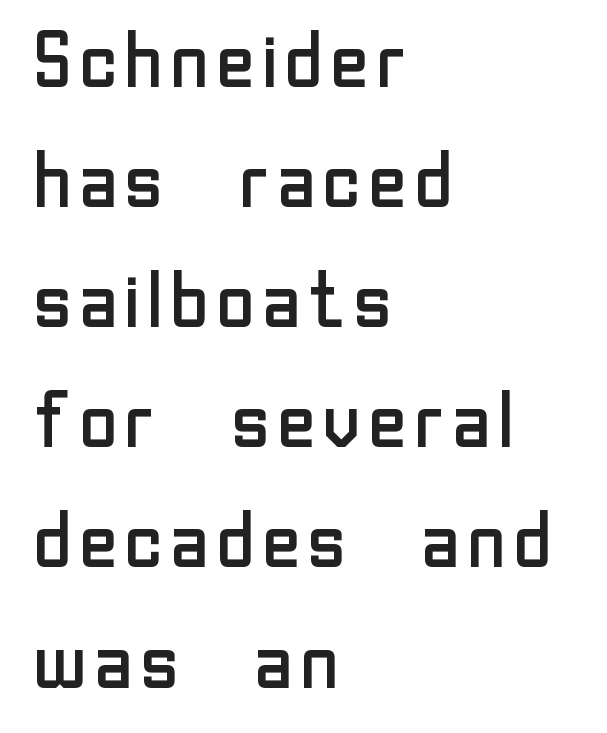
Q: Is the text bold? A: No.
Q: Is the text italic (slanted)? A: No, it is upright.
Q: Is the typeface a serif or a sans-serif typeface? A: Sans-serif.
Q: Is the text underlined? A: No.
Q: How is the paragraph aligned? A: Left-aligned.
Q: Is the spacing between letters normal or unusually wide? A: Normal.
Q: Is the spacing between lines tight, normal or loose? A: Normal.
Q: Width (condensed, normal, or wide)? A: Normal.
Q: Stroke contrast? A: Low.
Q: x-height? A: Medium.
Q: Monospaced? A: No.
